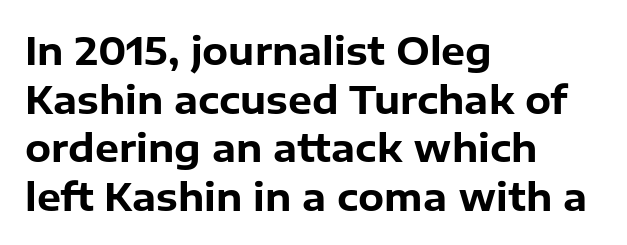
Q: Is the text bold? A: Yes.
Q: Is the text italic (slanted)? A: No, it is upright.
Q: Is the typeface a serif or a sans-serif typeface? A: Sans-serif.
Q: Is the text underlined? A: No.
Q: How is the paragraph aligned? A: Left-aligned.
Q: Is the spacing between letters normal or unusually wide? A: Normal.
Q: Is the spacing between lines tight, normal or loose? A: Normal.
Q: Width (condensed, normal, or wide)? A: Normal.
Q: Stroke contrast? A: Low.
Q: x-height? A: Medium.
Q: Monospaced? A: No.
